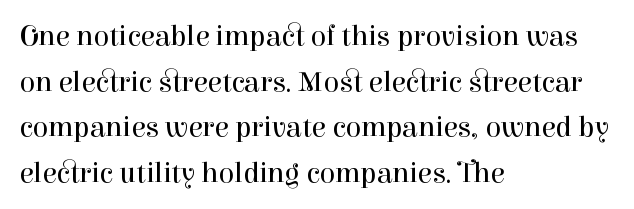
Q: Is the text bold? A: No.
Q: Is the text italic (slanted)? A: No, it is upright.
Q: Is the typeface a serif or a sans-serif typeface? A: Serif.
Q: Is the text underlined? A: No.
Q: How is the paragraph aligned? A: Left-aligned.
Q: Is the spacing between letters normal or unusually wide? A: Normal.
Q: Is the spacing between lines tight, normal or loose? A: Normal.
Q: Width (condensed, normal, or wide)? A: Normal.
Q: Stroke contrast? A: High.
Q: x-height? A: Medium.
Q: Monospaced? A: No.
